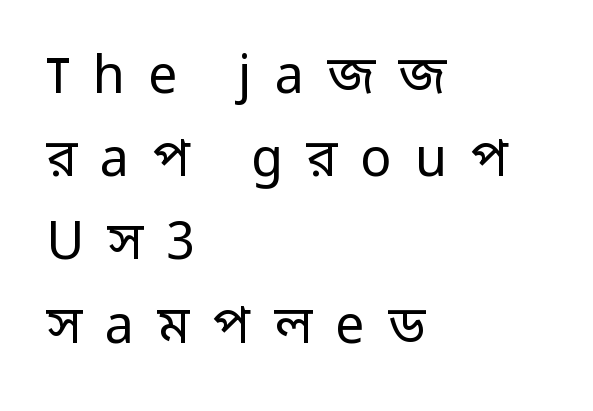
Vertical spacing — default. Do the characters align in a grid? No, the font is proportional. The words here are not underlined. Each stroke keeps to a modest, everyday thickness or less.
